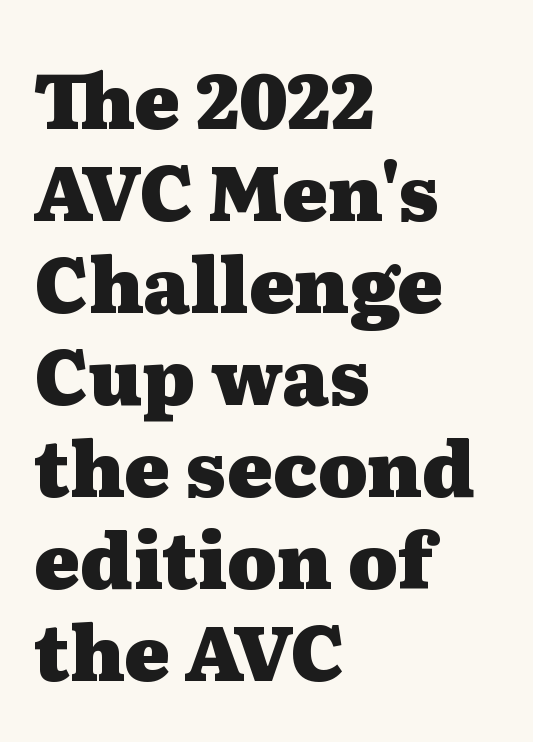
Q: Is the text bold? A: Yes.
Q: Is the text italic (slanted)? A: No, it is upright.
Q: Is the typeface a serif or a sans-serif typeface? A: Serif.
Q: Is the text underlined? A: No.
Q: How is the paragraph aligned? A: Left-aligned.
Q: Is the spacing between letters normal or unusually wide? A: Normal.
Q: Width (condensed, normal, or wide)? A: Wide.
Q: Stroke contrast? A: Medium.
Q: x-height? A: Medium.
Q: Monospaced? A: No.
